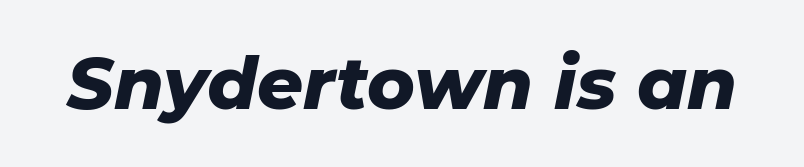
The image shows 72 px heavy type, italic (leaning right); set normal letter spacing, not underlined; low stroke contrast and a medium x-height.
